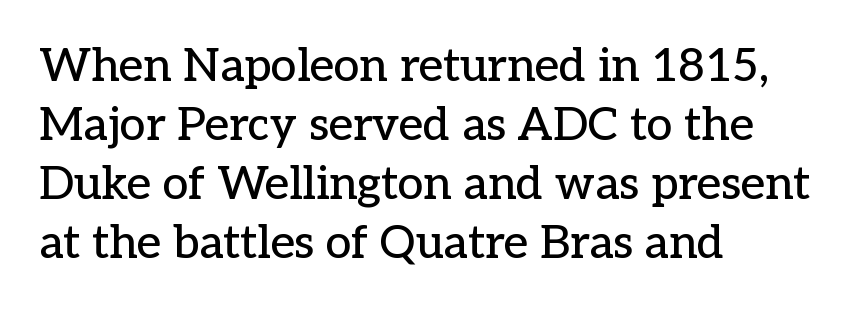
{"serif": "yes", "italic": "no", "width": "normal", "stroke_contrast": "low", "x_height": "medium", "monospaced": "no", "underline": "no", "align": "left", "line_spacing": "normal", "line_spacing_ratio": 1.28, "letter_spacing": "normal", "letter_spacing_em": 0.0, "glyph_px": 46}
